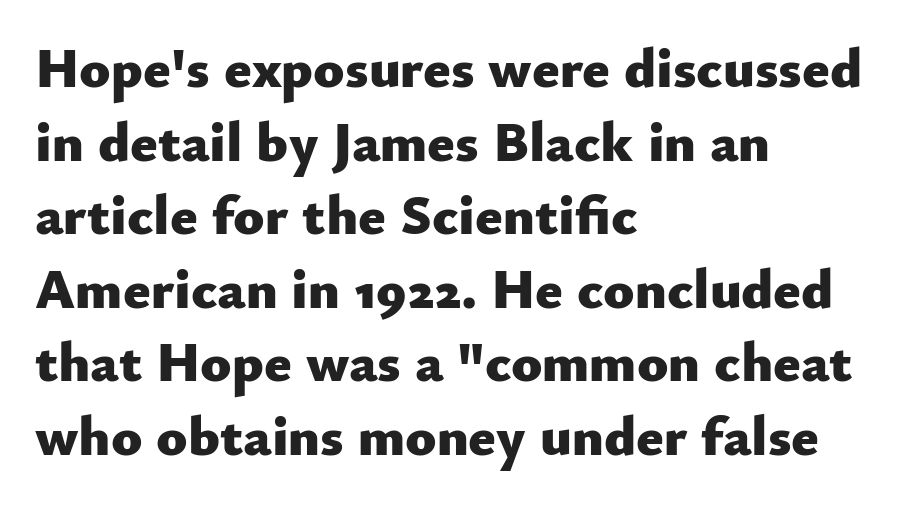
A typesetter would call this proportional, since set widths differ per character. A typesetter would mark this as roman, not italic. A student would call this left alignment; a typographer would say flush left, rag right. Quick note: interline space is typical. The passage shown is not underscored anywhere.
